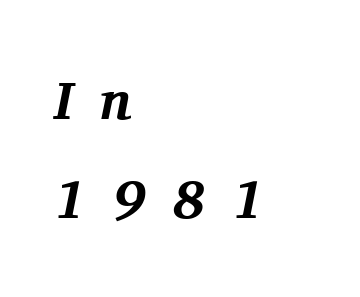
Emphasis-style slanted type is in use. Serifs: yes, visible at the terminals of the letterforms. The paragraph shown leans on its left margin. The type is letterspaced generously, with wide tracking. Strokes here are thick enough to call this a true bold. Here the designer chose a conventional face with non-uniform glyph widths.
